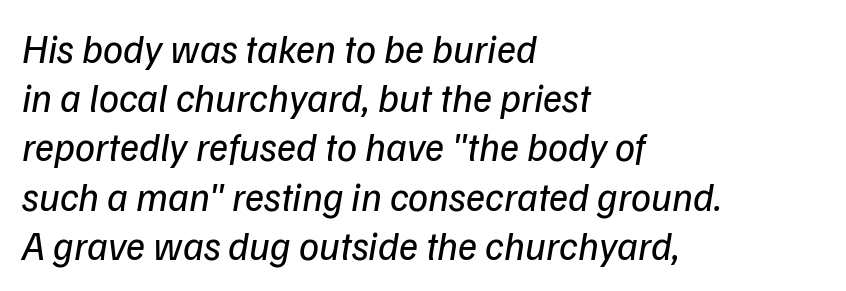
{"serif": "no", "bold": "no", "weight": "regular", "width": "normal", "stroke_contrast": "low", "x_height": "medium", "monospaced": "no", "underline": "no", "align": "left", "line_spacing_ratio": 1.23, "letter_spacing": "normal", "letter_spacing_em": 0.0, "glyph_px": 40}
